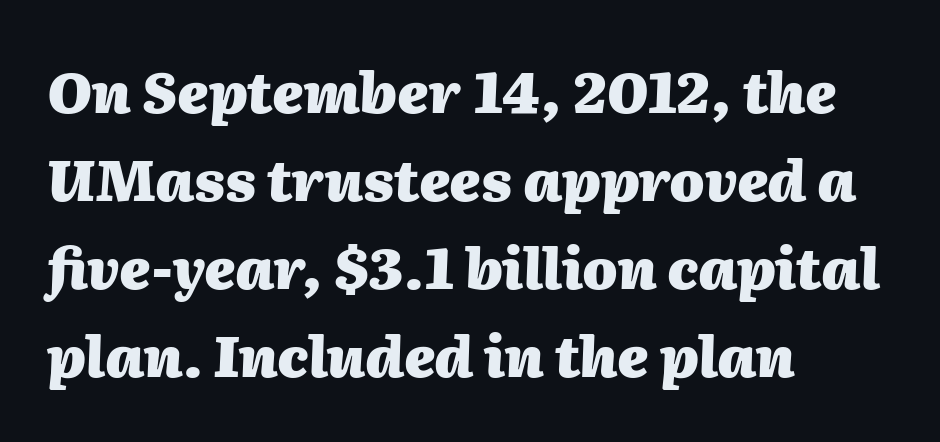
{"italic": "yes", "lean": "right", "slant_degrees": 2, "bold": "yes", "weight": "heavy", "width": "normal", "stroke_contrast": "medium", "x_height": "medium", "monospaced": "no", "underline": "no", "align": "left", "line_spacing": "normal", "line_spacing_ratio": 1.57, "letter_spacing": "normal", "letter_spacing_em": 0.0, "glyph_px": 56}
